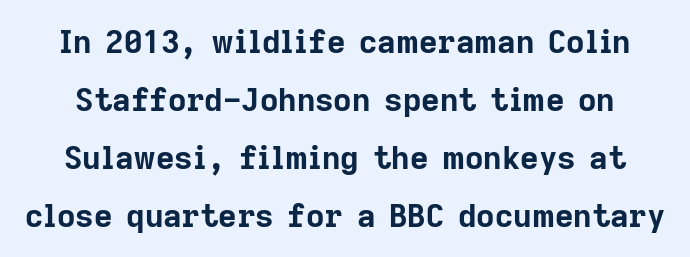
Q: Is the text bold? A: Yes.
Q: Is the text italic (slanted)? A: No, it is upright.
Q: Is the typeface a serif or a sans-serif typeface? A: Sans-serif.
Q: Is the text underlined? A: No.
Q: Is the spacing between letters normal or unusually wide? A: Normal.
Q: Width (condensed, normal, or wide)? A: Normal.
Q: Stroke contrast? A: Low.
Q: x-height? A: Medium.
Q: Monospaced? A: No.
